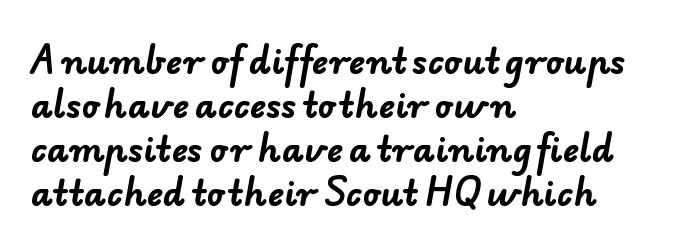
These lines carry a lot of weight — the face is fully bold. Between one letter and the next there's only the usual sliver of space. The letters advance in unequal steps, a hallmark of proportional type. Glance below the letters and you will spot only blank space. In terms of letterform style, serifs are entirely absent.
